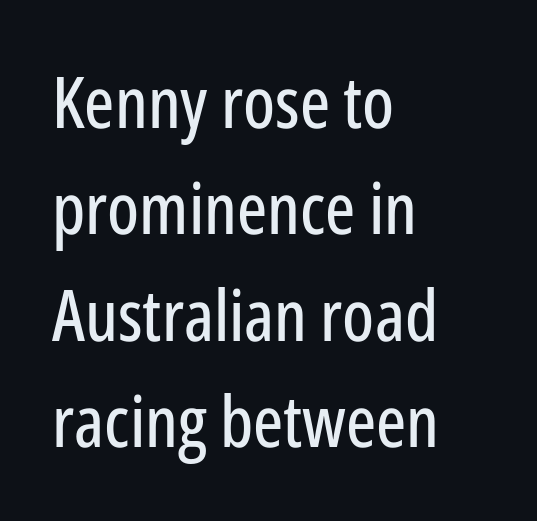
{"serif": "no", "italic": "no", "width": "condensed", "stroke_contrast": "low", "x_height": "medium", "monospaced": "no", "underline": "no", "align": "left", "line_spacing": "normal", "line_spacing_ratio": 1.5, "letter_spacing": "normal", "letter_spacing_em": 0.0, "glyph_px": 71}
